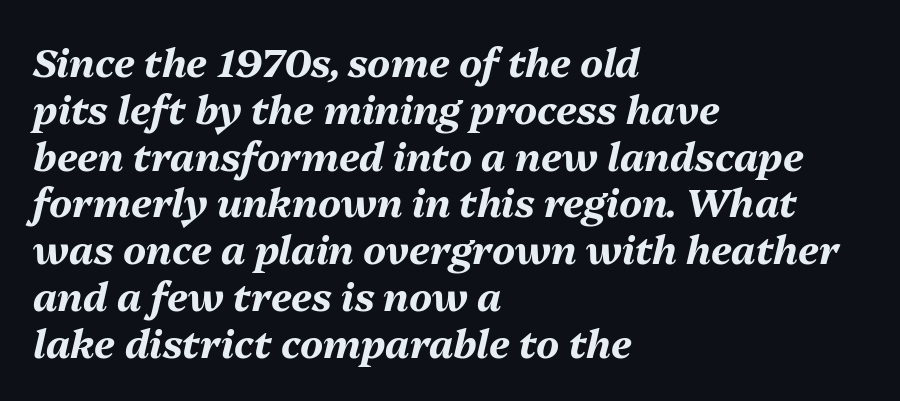
The image shows 39 px bold type, italic (leaning right); set left-aligned, line spacing 1.2x, normal letter spacing, not underlined; medium stroke contrast and a medium x-height.
